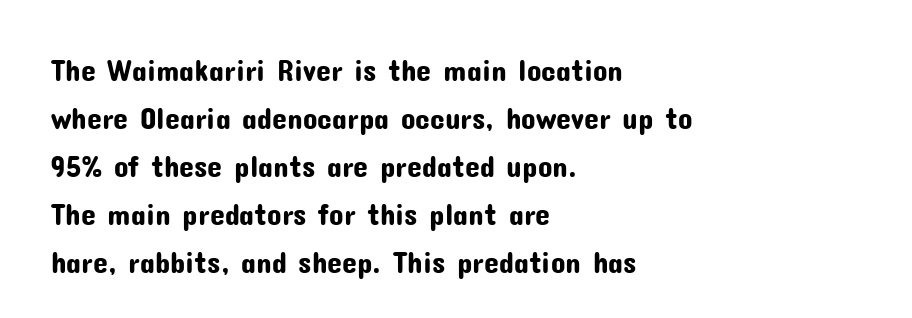
The image shows 30 px sans-serif type, upright; set left-aligned, normal line spacing (1.6x), normal letter spacing, not underlined; low stroke contrast and a medium x-height.
